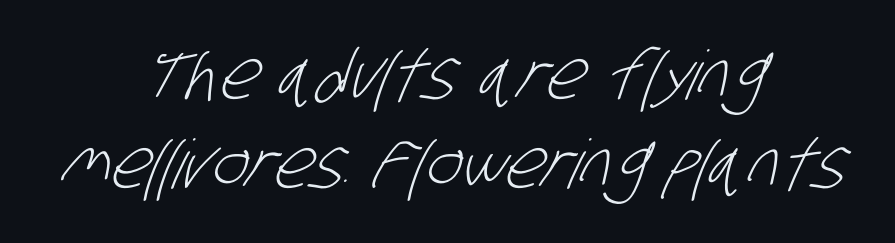
Q: Is the text bold? A: No.
Q: Is the typeface a serif or a sans-serif typeface? A: Sans-serif.
Q: Is the text underlined? A: No.
Q: How is the paragraph aligned? A: Centered.
Q: Is the spacing between letters normal or unusually wide? A: Normal.
Q: Is the spacing between lines tight, normal or loose? A: Normal.
Q: Width (condensed, normal, or wide)? A: Condensed.
Q: Stroke contrast? A: Low.
Q: x-height? A: Large.
Q: Monospaced? A: No.
